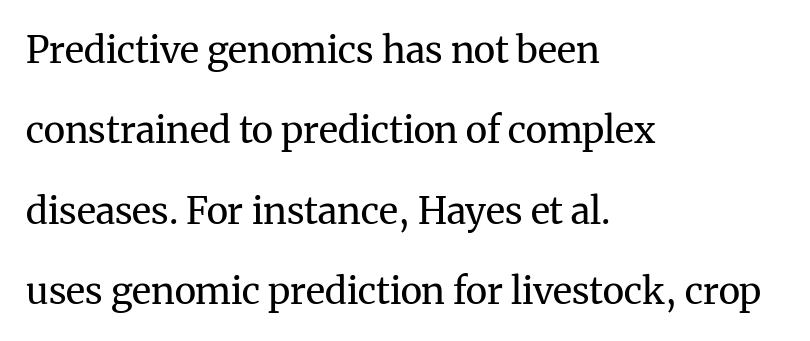
The image shows 37 px regular-weight serif type, upright; set left-aligned, loose line spacing (2.17x), normal letter spacing, not underlined; medium stroke contrast and a medium x-height.
